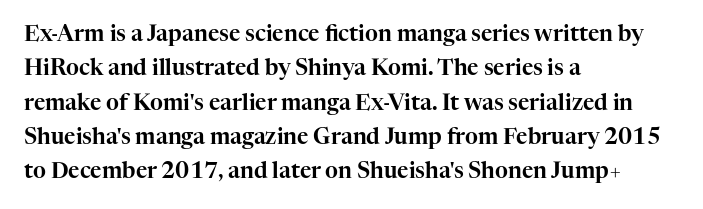
{"italic": "no", "underline": "no", "align": "left", "line_spacing": "normal", "line_spacing_ratio": 1.56, "letter_spacing": "normal", "letter_spacing_em": 0.0, "glyph_px": 22}
